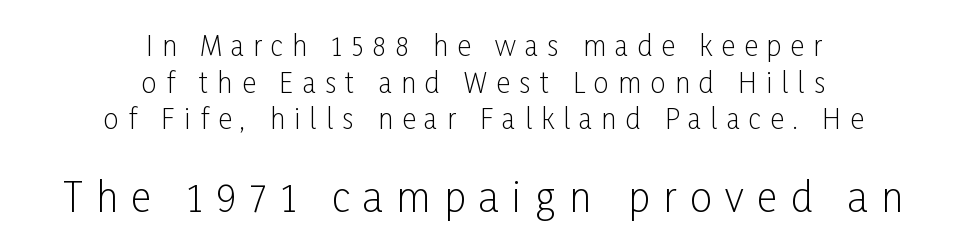
These lines are rendered in a variable-pitch font. The horizontal fit of the characters is loose and conspicuously gappy. Ascenders rise straight up at ninety degrees. Glance below the letters and you will spot only blank space.
